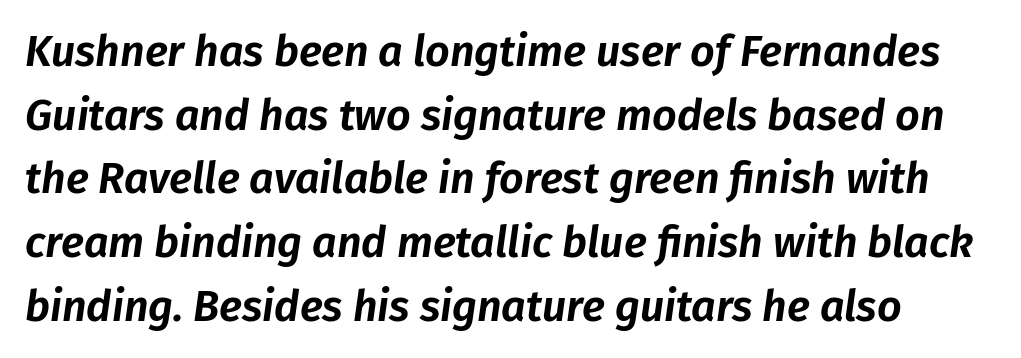
Q: Is the text italic (slanted)? A: Yes, it leans right by about 8 degrees.
Q: Is the text underlined? A: No.
Q: Is the spacing between letters normal or unusually wide? A: Normal.
Q: Is the spacing between lines tight, normal or loose? A: Normal.
Q: Width (condensed, normal, or wide)? A: Normal.
Q: Stroke contrast? A: Low.
Q: x-height? A: Medium.
Q: Monospaced? A: No.
